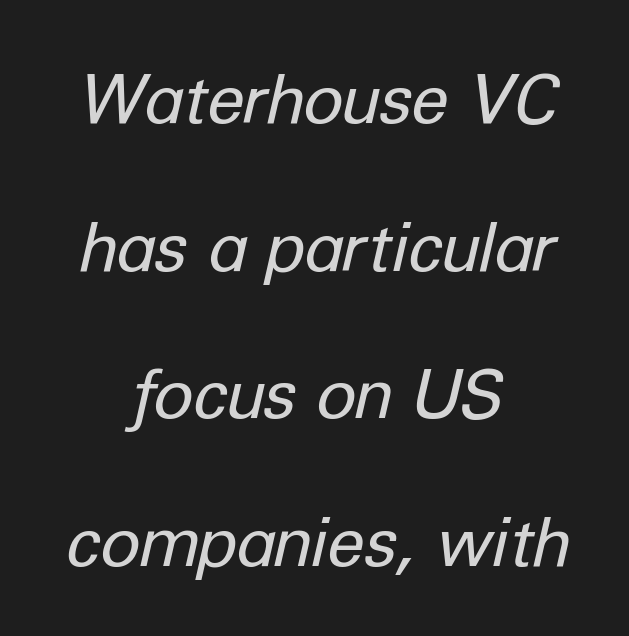
{"italic": "yes", "lean": "right", "slant_degrees": 12, "bold": "no", "weight": "regular", "width": "normal", "stroke_contrast": "low", "x_height": "medium", "monospaced": "no", "underline": "no", "align": "center", "line_spacing": "loose", "line_spacing_ratio": 2.17, "letter_spacing": "normal", "letter_spacing_em": 0.0, "glyph_px": 68}
